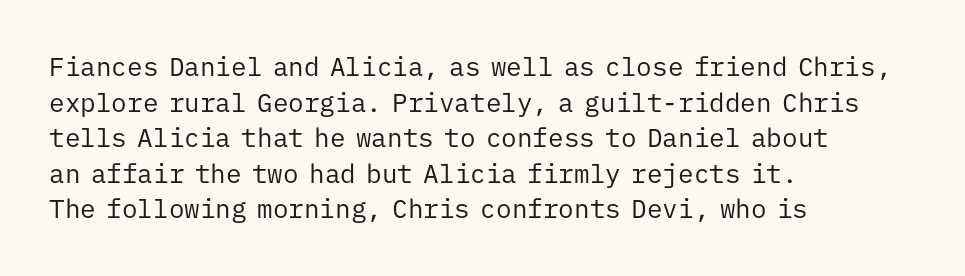
The line texture is even and compact thanks to regular tracking. Honestly, the row spacing looks completely unremarkable. Every row of glyphs begins at an identical x-position on the left. The letters stand straight up with perfectly vertical stems. Stroke thickness stays within the range of a standard reading face or lighter. Unmarked baselines from the first word to the last.
